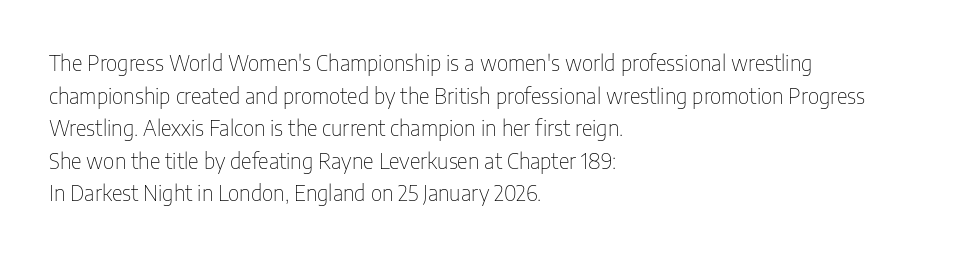
{"italic": "no", "bold": "no", "underline": "no", "align": "left", "line_spacing": "normal", "line_spacing_ratio": 1.55, "letter_spacing": "normal", "letter_spacing_em": 0.0, "glyph_px": 21}
